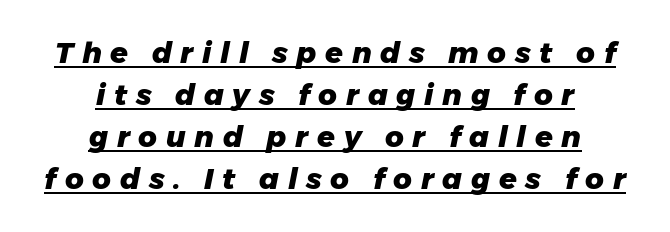
Spacing verdict: proportional, widths tailored to each character. Students, this is bold: see how much ink each stroke carries. Casual observation: everything's sitting right in the middle. A baseline rule has been typeset under these characters.
